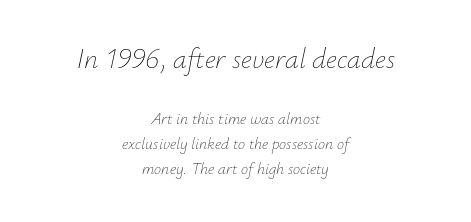
Each letter keeps its own natural width here, so spacing adapts to shape. This reads as an unemphasized weight, regular at the heaviest. You can tell it's italic because the verticals aren't actually vertical. The zone under the glyphs is completely vacant. Note: larger setting up top, smaller setting below.
